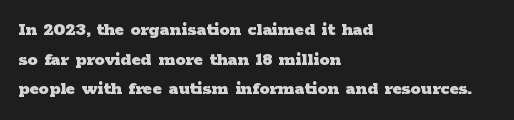
Q: Is the text bold? A: Yes.
Q: Is the text italic (slanted)? A: No, it is upright.
Q: Is the text underlined? A: No.
Q: How is the paragraph aligned? A: Left-aligned.
Q: Is the spacing between letters normal or unusually wide? A: Normal.
Q: Is the spacing between lines tight, normal or loose? A: Normal.
